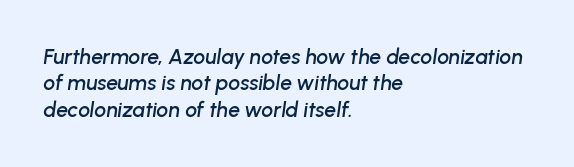
Q: Is the text italic (slanted)? A: Yes, it leans right by about 8 degrees.
Q: Is the text underlined? A: No.
Q: How is the paragraph aligned? A: Left-aligned.
Q: Is the spacing between letters normal or unusually wide? A: Normal.
Q: Is the spacing between lines tight, normal or loose? A: Normal.
